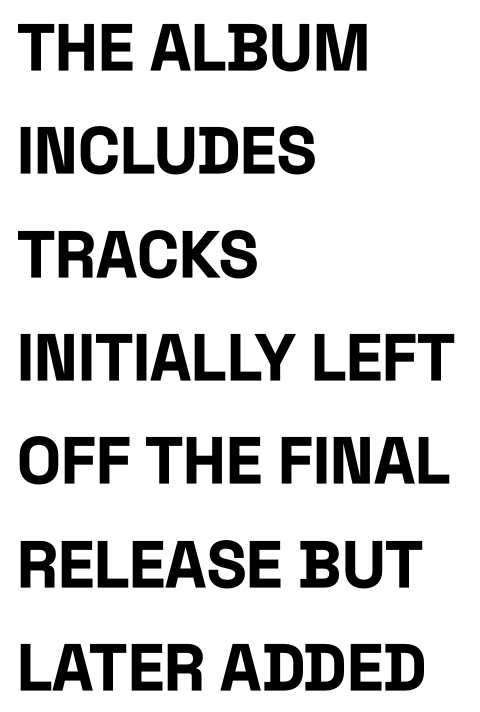
The image shows 65 px bold, condensed sans-serif type, upright; set left-aligned, normal line spacing (1.59x), normal letter spacing, not underlined; low stroke contrast and a large x-height.
